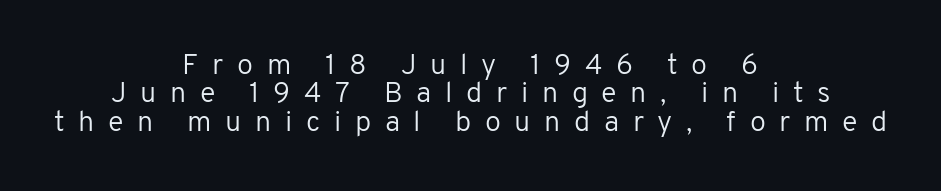
{"serif": "no", "italic": "no", "bold": "no", "weight": "regular", "width": "normal", "stroke_contrast": "low", "x_height": "medium", "monospaced": "no", "underline": "no", "align": "center", "line_spacing": "tight", "line_spacing_ratio": 0.98, "letter_spacing": "wide", "letter_spacing_em": 0.47, "glyph_px": 29}
